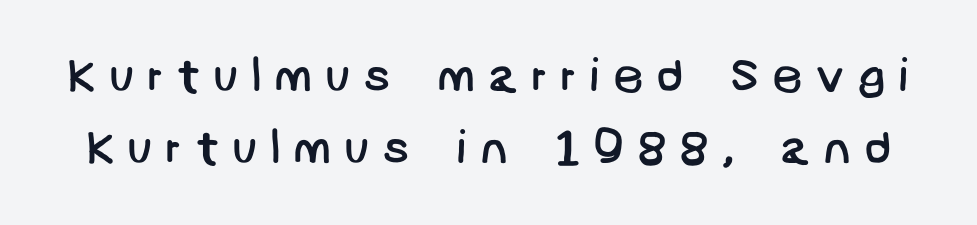
Q: Is the text bold? A: No.
Q: Is the typeface a serif or a sans-serif typeface? A: Sans-serif.
Q: Is the text underlined? A: No.
Q: Is the spacing between letters normal or unusually wide? A: Unusually wide.
Q: Is the spacing between lines tight, normal or loose? A: Normal.
Q: Width (condensed, normal, or wide)? A: Normal.
Q: Stroke contrast? A: Low.
Q: x-height? A: Large.
